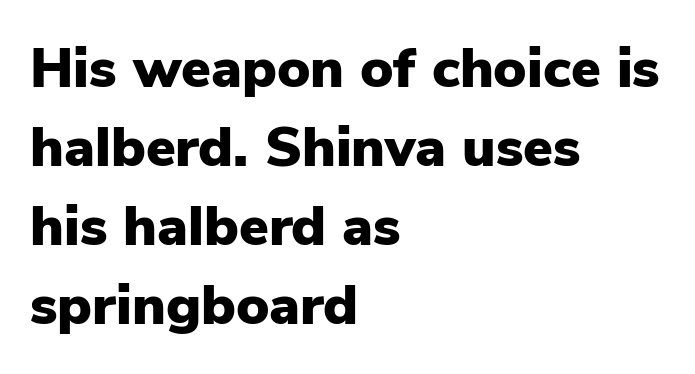
Q: Is the text bold? A: Yes.
Q: Is the text italic (slanted)? A: No, it is upright.
Q: Is the typeface a serif or a sans-serif typeface? A: Sans-serif.
Q: Is the text underlined? A: No.
Q: How is the paragraph aligned? A: Left-aligned.
Q: Is the spacing between letters normal or unusually wide? A: Normal.
Q: Is the spacing between lines tight, normal or loose? A: Normal.
Q: Width (condensed, normal, or wide)? A: Normal.
Q: Stroke contrast? A: Low.
Q: x-height? A: Medium.
Q: Monospaced? A: No.
